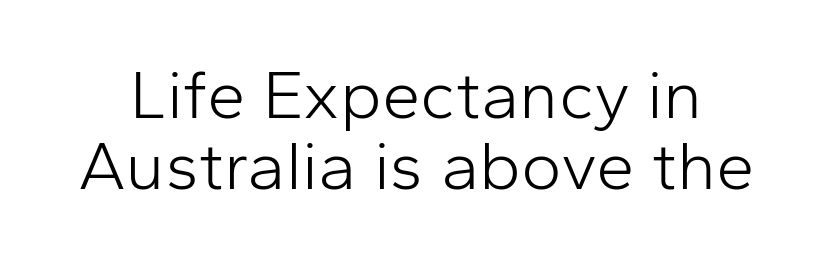
The image shows 69 px light sans-serif type, upright; set tight line spacing (1.03x), normal letter spacing, not underlined; low stroke contrast and a medium x-height.
